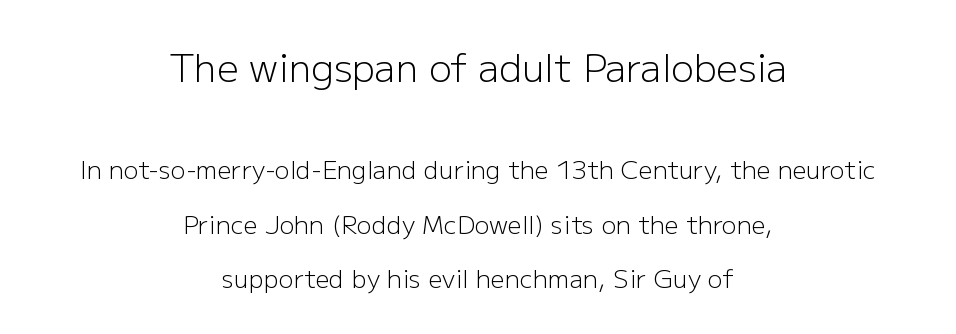
Q: Is the text bold? A: No.
Q: Is the text italic (slanted)? A: No, it is upright.
Q: Is the typeface a serif or a sans-serif typeface? A: Sans-serif.
Q: Is the text underlined? A: No.
Q: How is the paragraph aligned? A: Centered.
Q: Is the spacing between letters normal or unusually wide? A: Normal.
Q: Is the spacing between lines tight, normal or loose? A: Loose.
Q: Which block of text is set in a larger size, the first (top) or the second (bottom)? A: The first (top) one.
Q: Width (condensed, normal, or wide)? A: Normal.
Q: Stroke contrast? A: Low.
Q: x-height? A: Medium.
Q: Monospaced? A: No.
